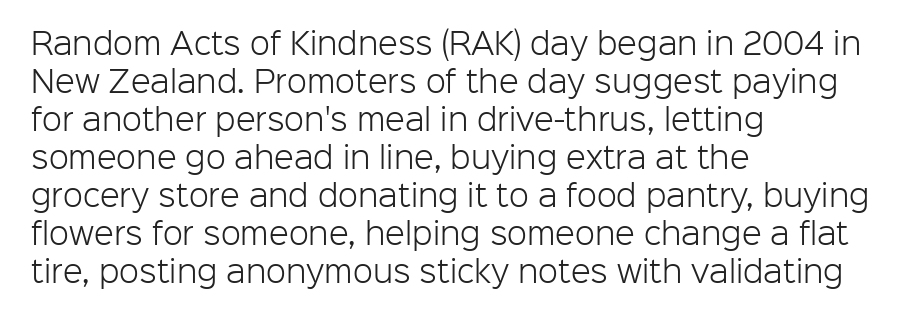
I'd call this a sans setting — the letters go barefoot. Which margin do the lines hug? The left one — the right edge is uneven. The space directly below the letters is spotless. Note the varied advance widths — an 'i' is clearly narrower than an 'm'.
